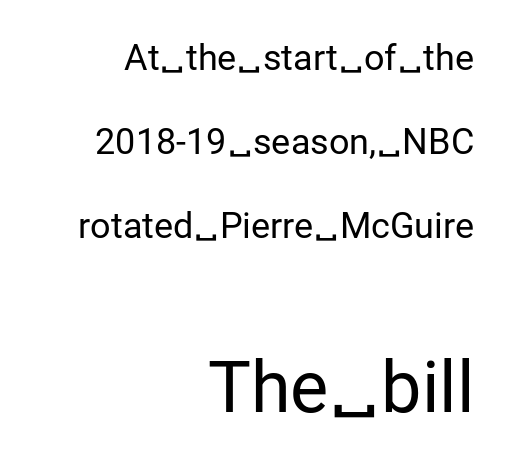
Nothing heavy about these letters — not bold at all. No italicization has been applied; the sample stays upright. The passage shown is typed in a proportional face where columns would drift. Is the letter spacing exaggerated? No — it looks like the ordinary default. Has an underline been added? It has not.
